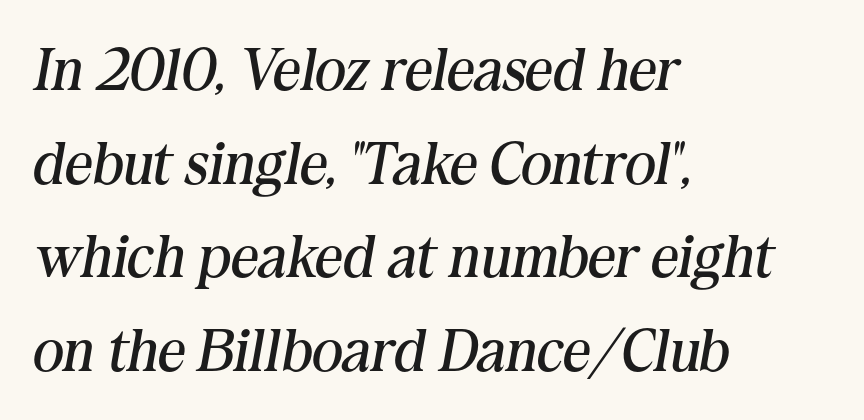
Q: Is the text bold? A: No.
Q: Is the text italic (slanted)? A: Yes, it leans right by about 10 degrees.
Q: Is the typeface a serif or a sans-serif typeface? A: Serif.
Q: Is the text underlined? A: No.
Q: How is the paragraph aligned? A: Left-aligned.
Q: Is the spacing between letters normal or unusually wide? A: Normal.
Q: Is the spacing between lines tight, normal or loose? A: Normal.
Q: Width (condensed, normal, or wide)? A: Normal.
Q: Stroke contrast? A: Medium.
Q: x-height? A: Medium.
Q: Monospaced? A: No.
